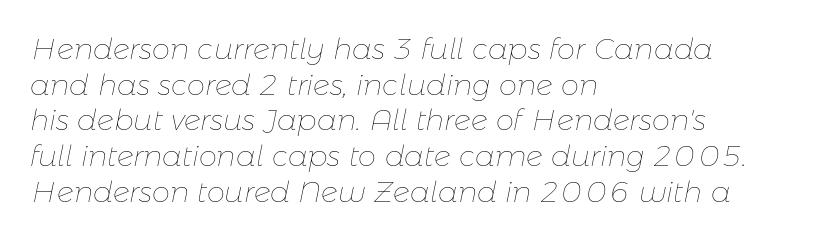
The image shows 29 px thin type, italic (leaning right); set left-aligned, line spacing 1.23x, normal letter spacing, not underlined; low stroke contrast and a medium x-height.
